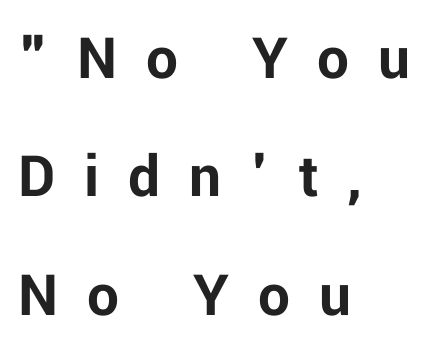
This sample has the flowing, uneven cadence of proportional lettering. Characters remain perfectly vertical along every line. A student would call this left alignment; a typographer would say flush left, rag right. Nothing sits at the stroke ends, so this counts as sans-serif.
